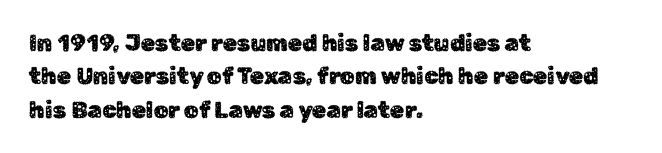
{"italic": "no", "underline": "no", "align": "left", "line_spacing": "normal", "line_spacing_ratio": 1.45, "letter_spacing": "normal", "letter_spacing_em": 0.0, "glyph_px": 23}
